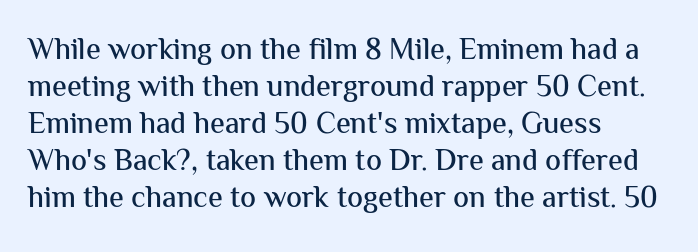
{"serif": "no", "italic": "no", "width": "normal", "stroke_contrast": "medium", "x_height": "medium", "monospaced": "no", "underline": "no", "align": "left", "line_spacing_ratio": 1.23, "letter_spacing": "normal", "letter_spacing_em": 0.0, "glyph_px": 30}
